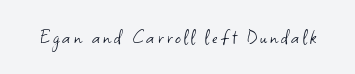
The image shows 23 px text type; set not underlined.
